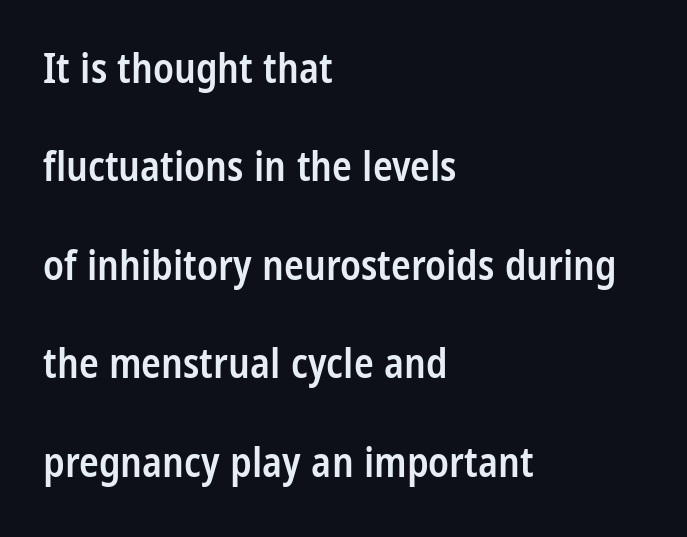
Q: Is the text bold? A: Semi-bold.
Q: Is the text italic (slanted)? A: No, it is upright.
Q: Is the typeface a serif or a sans-serif typeface? A: Sans-serif.
Q: Is the text underlined? A: No.
Q: How is the paragraph aligned? A: Left-aligned.
Q: Is the spacing between letters normal or unusually wide? A: Normal.
Q: Is the spacing between lines tight, normal or loose? A: Loose.
Q: Width (condensed, normal, or wide)? A: Condensed.
Q: Stroke contrast? A: Low.
Q: x-height? A: Large.
Q: Monospaced? A: No.
